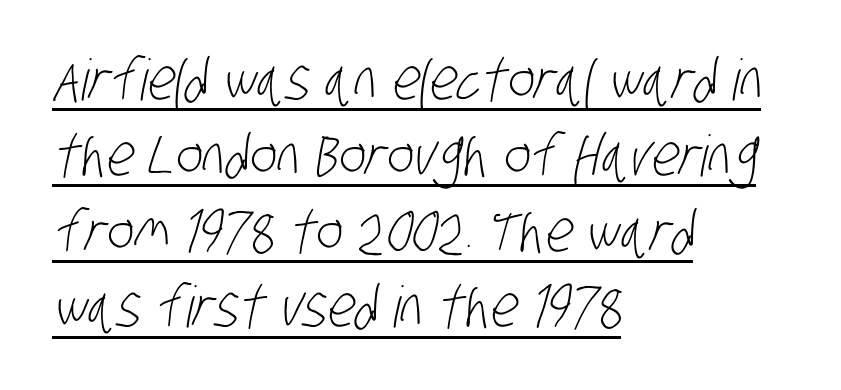
The image shows 57 px light, condensed sans-serif type; set left-aligned, normal line spacing (1.33x), normal letter spacing, underlined; low stroke contrast and a large x-height.
